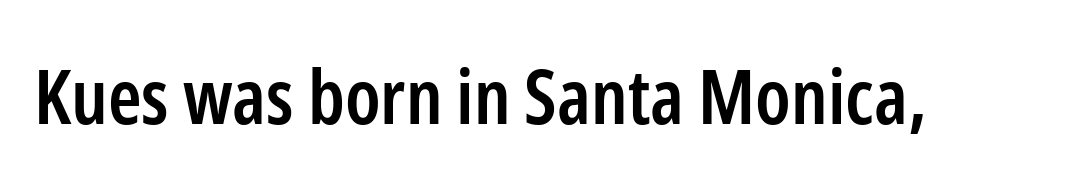
The image shows 76 px semibold, condensed sans-serif type, upright; set normal letter spacing, not underlined; low stroke contrast and a medium x-height.
